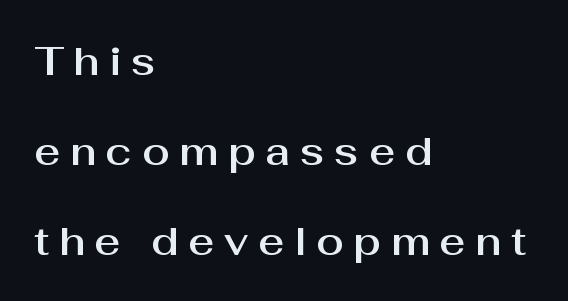
The ragged edge is on the right, which tells us the setting is flush left. What kind of face is this? One without serifs — a sans. The lettering stays uniformly vertical, giving the passage a roman look. The specimen omits any rule beneath the text block's lines. The designer dialed line spacing up above the default.
